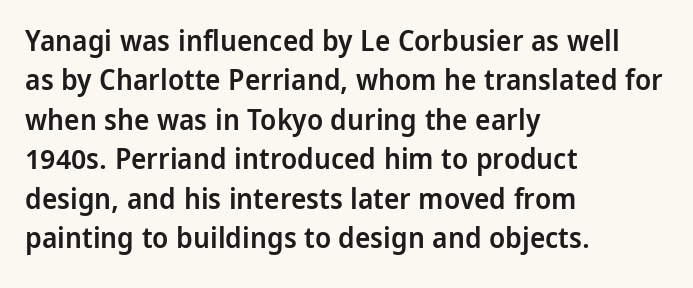
{"serif": "no", "italic": "no", "bold": "semi", "weight": "semibold", "width": "normal", "stroke_contrast": "low", "x_height": "medium", "monospaced": "no", "underline": "no", "align": "left", "line_spacing": "normal", "line_spacing_ratio": 1.36, "letter_spacing": "normal", "letter_spacing_em": 0.0, "glyph_px": 29}
